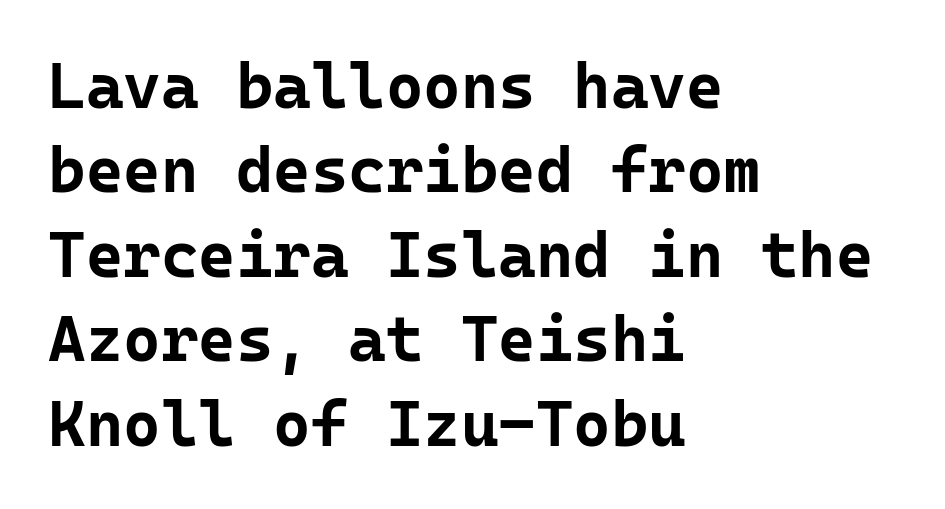
Nope, no serifs anywhere on these letters. Spacing verdict: monospaced, one width for all characters. Students, note that the glyphs here touch the page at normal intervals. Any mark beneath the type? The region is blank.
